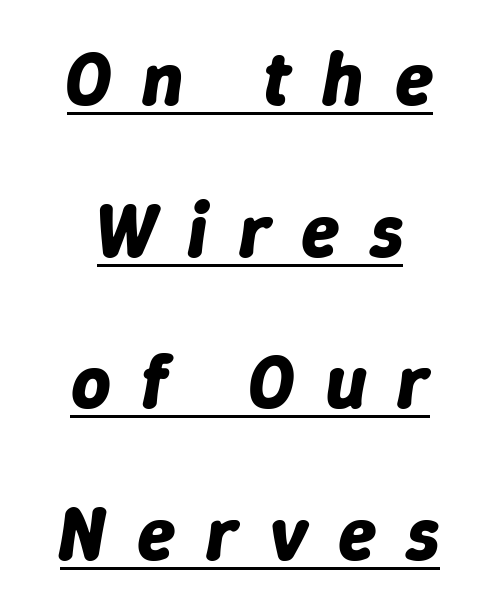
Q: Is the text bold? A: Yes.
Q: Is the text italic (slanted)? A: Yes, it leans right by about 9 degrees.
Q: Is the text underlined? A: Yes.
Q: How is the paragraph aligned? A: Centered.
Q: Is the spacing between letters normal or unusually wide? A: Unusually wide.
Q: Is the spacing between lines tight, normal or loose? A: Loose.
Q: Width (condensed, normal, or wide)? A: Normal.
Q: Stroke contrast? A: Low.
Q: x-height? A: Medium.
Q: Monospaced? A: No.
